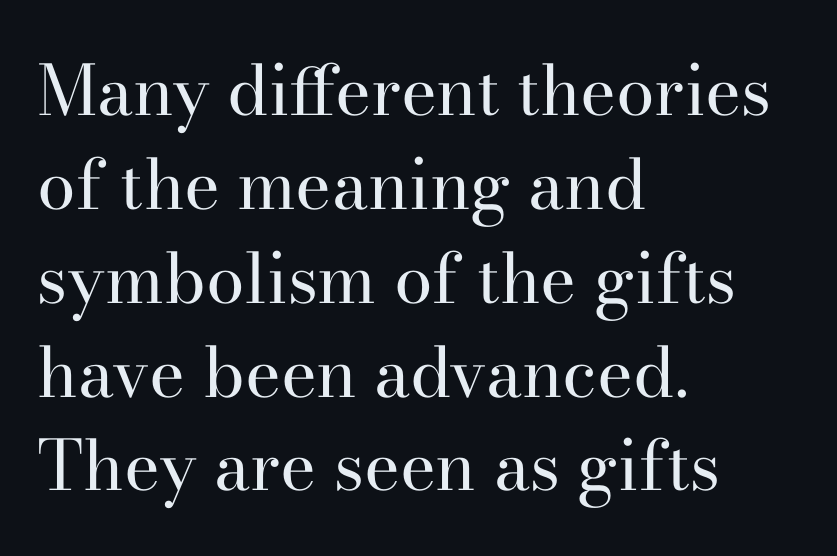
The image shows 69 px regular-weight serif type, upright; set left-aligned, normal line spacing (1.36x), normal letter spacing, not underlined; high stroke contrast and a small x-height.
